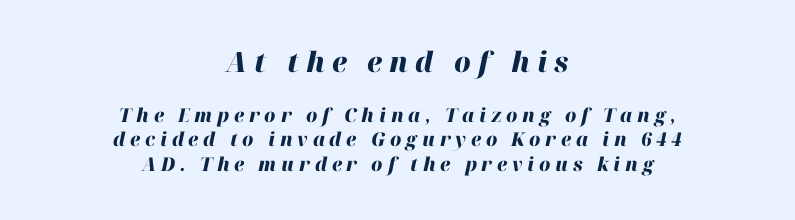
{"italic": "yes", "lean": "right", "slant_degrees": 12, "bold": "yes", "weight": "heavy", "width": "normal", "stroke_contrast": "high", "x_height": "medium", "monospaced": "no", "underline": "no", "align": "center", "line_spacing": "normal", "line_spacing_ratio": 1.3, "letter_spacing": "wide", "letter_spacing_em": 0.25, "larger_block": "first", "size_ratio": 1.47, "glyph_px": 28}
